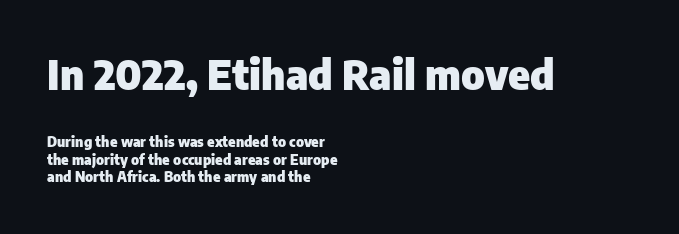
Q: Is the text bold? A: Yes.
Q: Is the text italic (slanted)? A: No, it is upright.
Q: Is the typeface a serif or a sans-serif typeface? A: Sans-serif.
Q: Is the text underlined? A: No.
Q: How is the paragraph aligned? A: Left-aligned.
Q: Is the spacing between letters normal or unusually wide? A: Normal.
Q: Is the spacing between lines tight, normal or loose? A: Normal.
Q: Which block of text is set in a larger size, the first (top) or the second (bottom)? A: The first (top) one.
Q: Width (condensed, normal, or wide)? A: Normal.
Q: Stroke contrast? A: Low.
Q: x-height? A: Medium.
Q: Monospaced? A: No.
